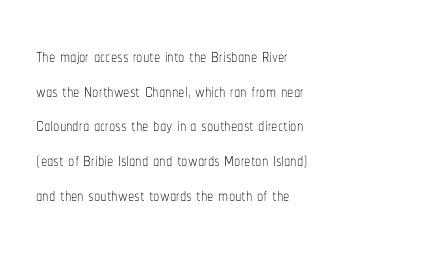
Q: Is the text bold? A: No.
Q: Is the text italic (slanted)? A: No, it is upright.
Q: Is the text underlined? A: No.
Q: How is the paragraph aligned? A: Left-aligned.
Q: Is the spacing between letters normal or unusually wide? A: Normal.
Q: Is the spacing between lines tight, normal or loose? A: Normal.
